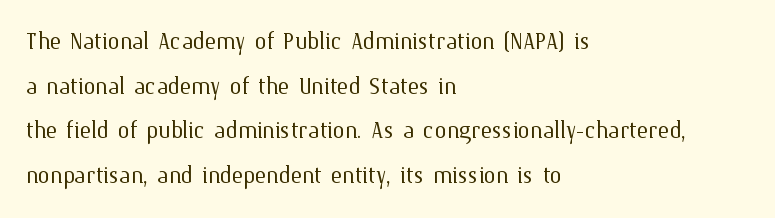
{"italic": "no", "bold": "no", "weight": "light", "width": "normal", "stroke_contrast": "medium", "x_height": "medium", "monospaced": "no", "underline": "no", "align": "left", "line_spacing": "normal", "line_spacing_ratio": 1.49, "letter_spacing": "normal", "letter_spacing_em": 0.0, "glyph_px": 30}
